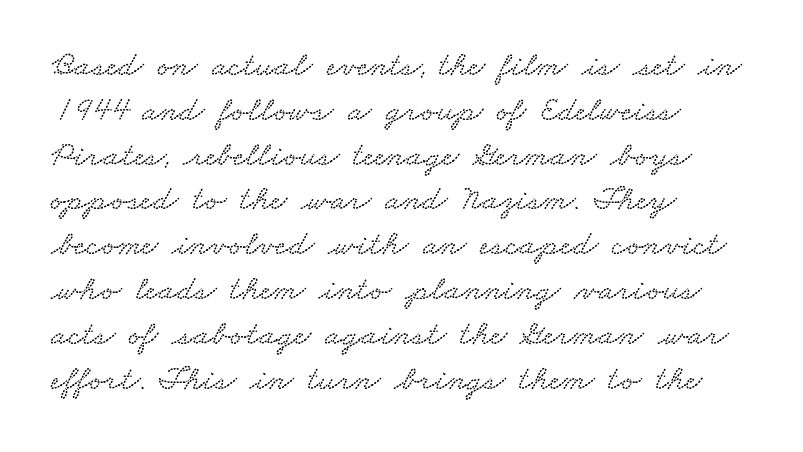
The image shows 35 px wide type; set left-aligned, normal line spacing (1.28x), normal letter spacing, not underlined; low stroke contrast and a small x-height.
